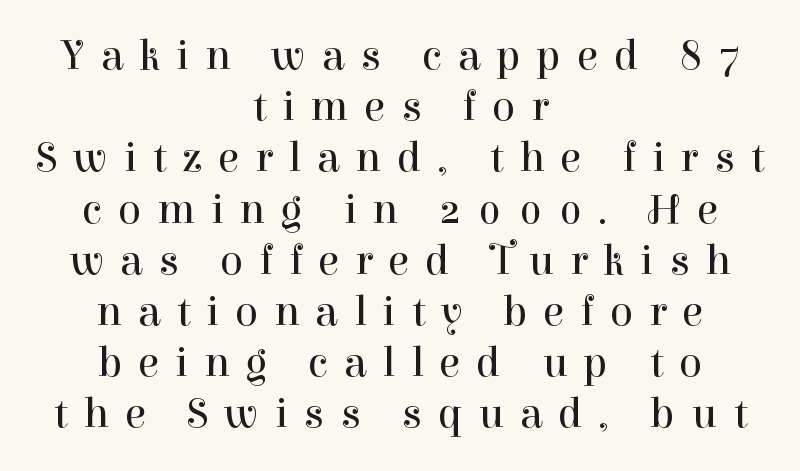
The image shows 43 px regular-weight serif type, upright; set centered, line spacing 1.19x, unusually wide letter spacing (+0.37 em), not underlined; high stroke contrast and a medium x-height.
